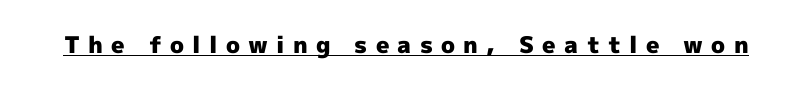
Every letter is thick-stroked: bold, no question. Spacing between characters has been opened up far beyond the box default. The lettering stays uniformly vertical, giving the passage a roman look. The rendering uses the underline text-decoration.
